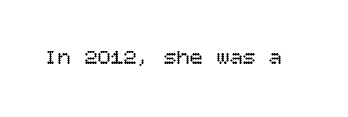
The image shows 22 px text type, upright; set normal letter spacing, not underlined.
